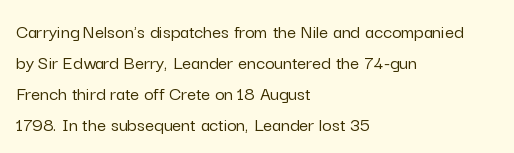
Layout note: lines flush left. Designer's note — italics off, roman on. The baseline area is clear. Reading down the column, the eye jumps a familiar distance to each next line. Default kerning and tracking; the words read as compact shapes.
